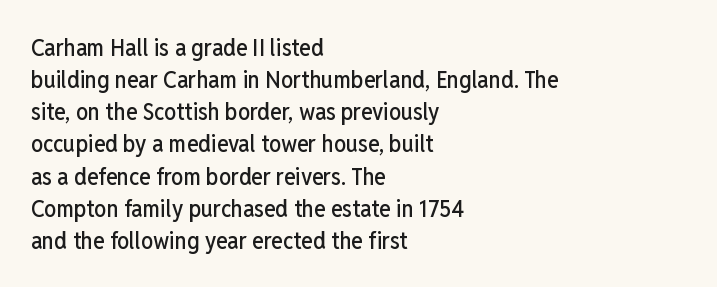
Q: Is the text italic (slanted)? A: No, it is upright.
Q: Is the text underlined? A: No.
Q: How is the paragraph aligned? A: Left-aligned.
Q: Is the spacing between letters normal or unusually wide? A: Normal.
Q: Is the spacing between lines tight, normal or loose? A: Normal.
